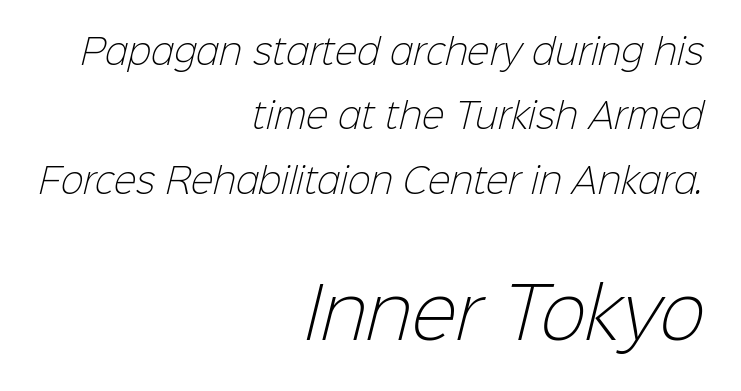
You get the small type first, then a jump to larger type. The strokes carry an ordinary text weight at most. Examine the stroke ends and you'll find no serifs. Teacher's note: observe the even right margin — that is flush-right alignment. The letterforms sit shoulder to shoulder at normal distance.
